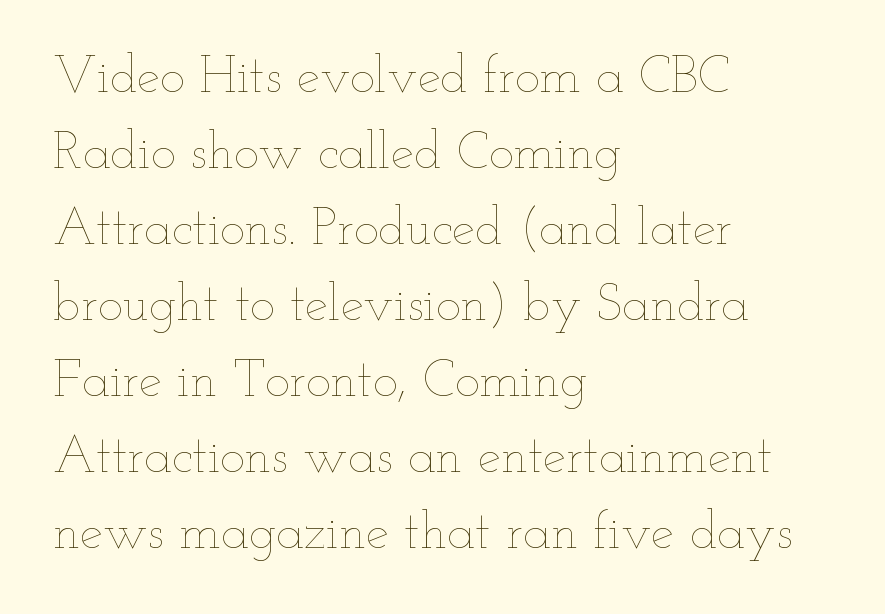
The image shows 52 px thin, wide type, upright; set left-aligned, normal line spacing (1.46x), normal letter spacing, not underlined; low stroke contrast and a small x-height.
